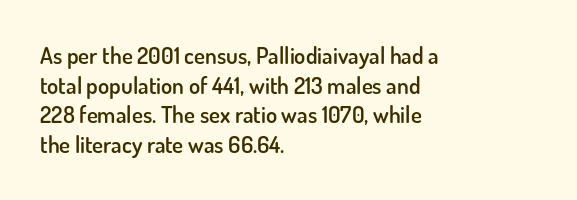
Q: Is the text bold? A: Semi-bold.
Q: Is the text italic (slanted)? A: No, it is upright.
Q: Is the text underlined? A: No.
Q: How is the paragraph aligned? A: Left-aligned.
Q: Is the spacing between letters normal or unusually wide? A: Normal.
Q: Is the spacing between lines tight, normal or loose? A: Normal.
